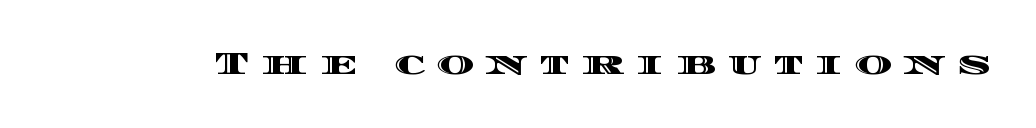
{"italic": "no", "width": "wide", "x_height": "large", "monospaced": "no", "underline": "no", "letter_spacing": "wide", "letter_spacing_em": 0.36, "glyph_px": 32}
